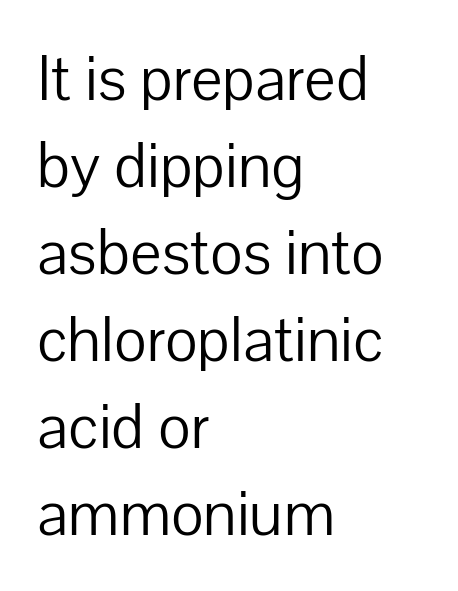
Q: Is the text bold? A: No.
Q: Is the text italic (slanted)? A: No, it is upright.
Q: Is the typeface a serif or a sans-serif typeface? A: Sans-serif.
Q: Is the text underlined? A: No.
Q: How is the paragraph aligned? A: Left-aligned.
Q: Is the spacing between letters normal or unusually wide? A: Normal.
Q: Is the spacing between lines tight, normal or loose? A: Normal.
Q: Width (condensed, normal, or wide)? A: Normal.
Q: Stroke contrast? A: Low.
Q: x-height? A: Medium.
Q: Monospaced? A: No.
